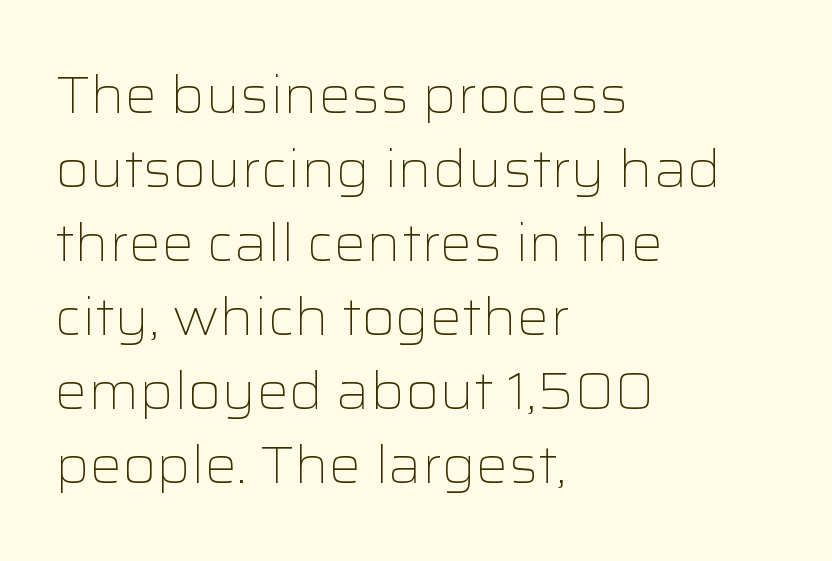
Q: Is the text bold? A: No.
Q: Is the text italic (slanted)? A: No, it is upright.
Q: Is the typeface a serif or a sans-serif typeface? A: Sans-serif.
Q: Is the text underlined? A: No.
Q: How is the paragraph aligned? A: Left-aligned.
Q: Is the spacing between letters normal or unusually wide? A: Normal.
Q: Is the spacing between lines tight, normal or loose? A: Normal.
Q: Width (condensed, normal, or wide)? A: Wide.
Q: Stroke contrast? A: Low.
Q: x-height? A: Medium.
Q: Monospaced? A: No.
